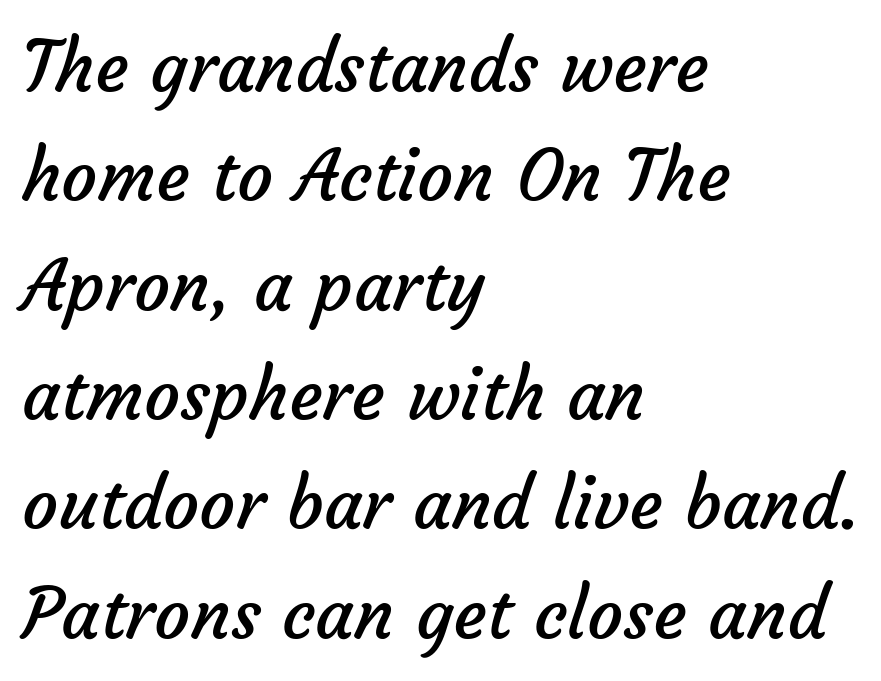
{"serif": "no", "bold": "no", "weight": "regular", "width": "normal", "stroke_contrast": "low", "x_height": "medium", "monospaced": "no", "underline": "no", "align": "left", "line_spacing": "normal", "line_spacing_ratio": 1.54, "letter_spacing": "normal", "letter_spacing_em": 0.0, "glyph_px": 71}
